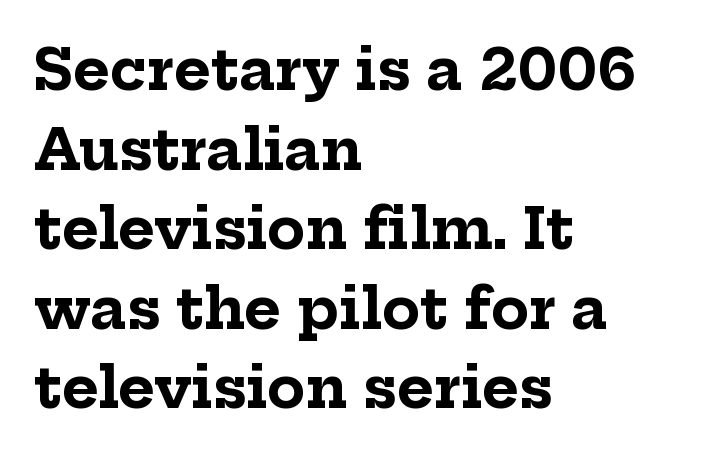
The image shows 56 px bold serif type, upright; set left-aligned, normal line spacing (1.42x), normal letter spacing, not underlined; low stroke contrast and a medium x-height.
